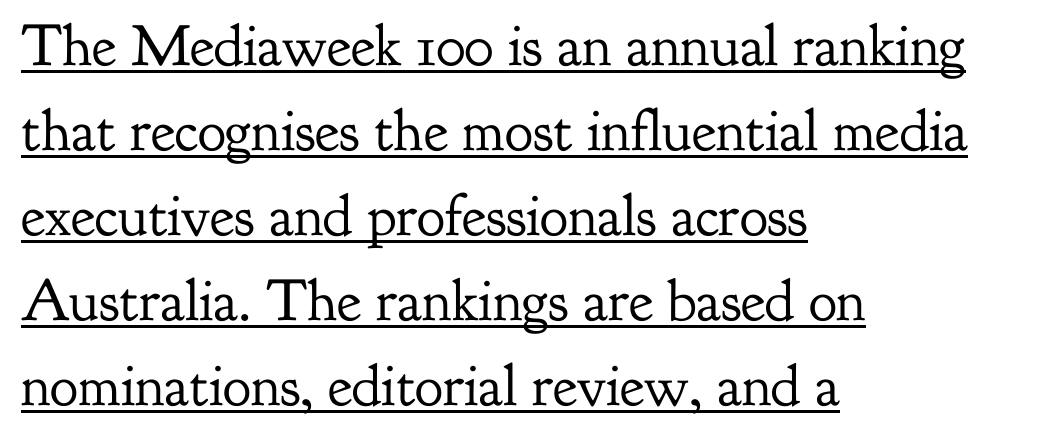
{"serif": "yes", "italic": "no", "bold": "no", "weight": "regular", "width": "normal", "stroke_contrast": "low", "x_height": "small", "monospaced": "no", "underline": "yes", "align": "left", "line_spacing": "normal", "line_spacing_ratio": 1.44, "letter_spacing": "normal", "letter_spacing_em": 0.0, "glyph_px": 59}
